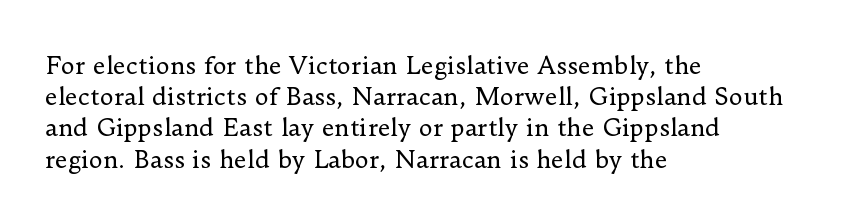
Q: Is the text bold? A: No.
Q: Is the text italic (slanted)? A: No, it is upright.
Q: Is the text underlined? A: No.
Q: How is the paragraph aligned? A: Left-aligned.
Q: Is the spacing between letters normal or unusually wide? A: Normal.
Q: Is the spacing between lines tight, normal or loose? A: Normal.
